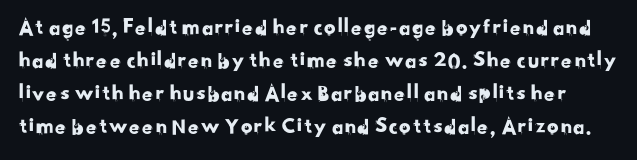
{"underline": "no", "line_spacing": "normal", "line_spacing_ratio": 1.44, "letter_spacing": "normal", "letter_spacing_em": 0.0, "glyph_px": 23}
